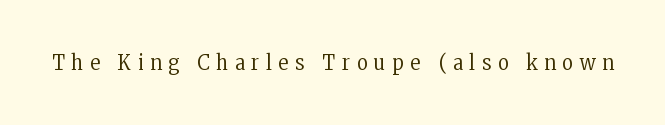
The image shows 21 px text type, upright; set unusually wide letter spacing (+0.33 em), not underlined.
